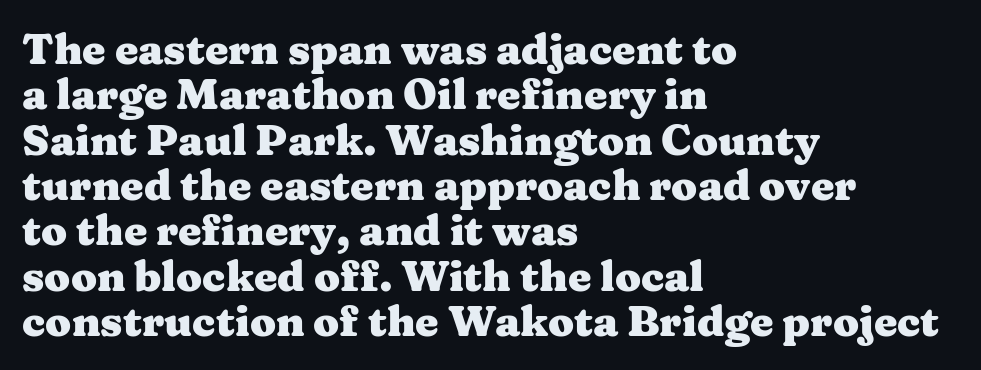
{"serif": "yes", "italic": "no", "bold": "yes", "weight": "heavy", "width": "wide", "stroke_contrast": "medium", "x_height": "medium", "monospaced": "no", "underline": "no", "align": "left", "line_spacing": "tight", "line_spacing_ratio": 1.08, "letter_spacing": "normal", "letter_spacing_em": 0.0, "glyph_px": 42}
